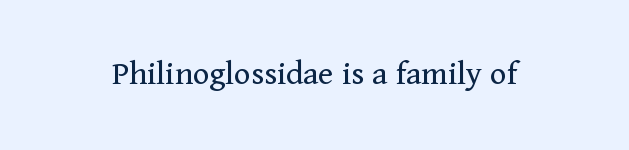
The image shows 35 px regular-weight serif type, upright; set normal letter spacing, not underlined; medium stroke contrast and a medium x-height.
